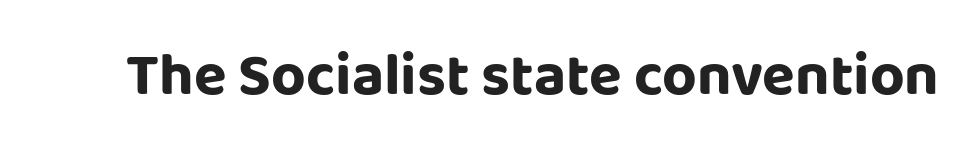
The image shows 60 px bold sans-serif type, upright; set normal letter spacing, not underlined; low stroke contrast and a large x-height.
